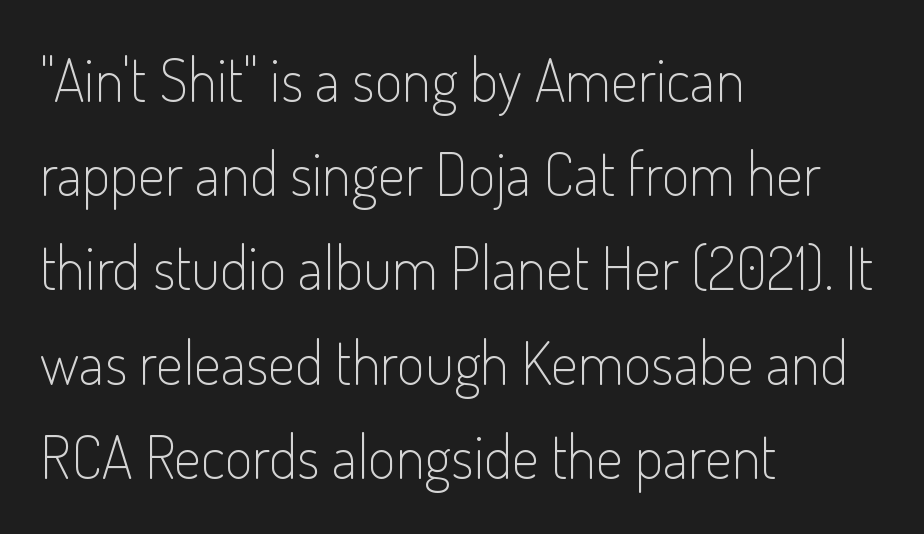
Q: Is the text bold? A: No.
Q: Is the text italic (slanted)? A: No, it is upright.
Q: Is the typeface a serif or a sans-serif typeface? A: Sans-serif.
Q: Is the text underlined? A: No.
Q: How is the paragraph aligned? A: Left-aligned.
Q: Is the spacing between letters normal or unusually wide? A: Normal.
Q: Is the spacing between lines tight, normal or loose? A: Normal.
Q: Width (condensed, normal, or wide)? A: Condensed.
Q: Stroke contrast? A: Low.
Q: x-height? A: Small.
Q: Monospaced? A: No.
